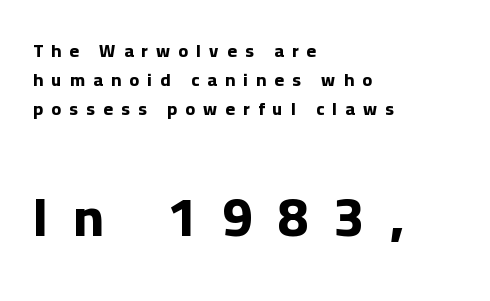
The image shows 55 px bold sans-serif type, upright; set left-aligned, normal line spacing (1.61x), unusually wide letter spacing (+0.46 em), not underlined; the second (bottom) block is 3.06x larger; low stroke contrast and a medium x-height.
